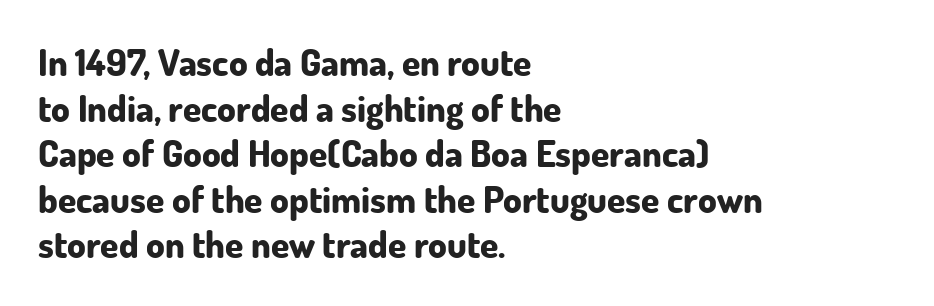
Q: Is the text bold? A: Yes.
Q: Is the text italic (slanted)? A: No, it is upright.
Q: Is the typeface a serif or a sans-serif typeface? A: Sans-serif.
Q: Is the text underlined? A: No.
Q: How is the paragraph aligned? A: Left-aligned.
Q: Is the spacing between letters normal or unusually wide? A: Normal.
Q: Width (condensed, normal, or wide)? A: Normal.
Q: Stroke contrast? A: Low.
Q: x-height? A: Small.
Q: Monospaced? A: No.
